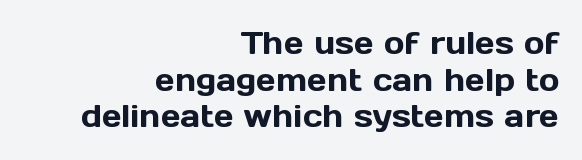
Q: Is the text italic (slanted)? A: No, it is upright.
Q: Is the typeface a serif or a sans-serif typeface? A: Sans-serif.
Q: Is the text underlined? A: No.
Q: How is the paragraph aligned? A: Right-aligned.
Q: Is the spacing between letters normal or unusually wide? A: Normal.
Q: Width (condensed, normal, or wide)? A: Normal.
Q: x-height? A: Medium.
Q: Monospaced? A: No.
